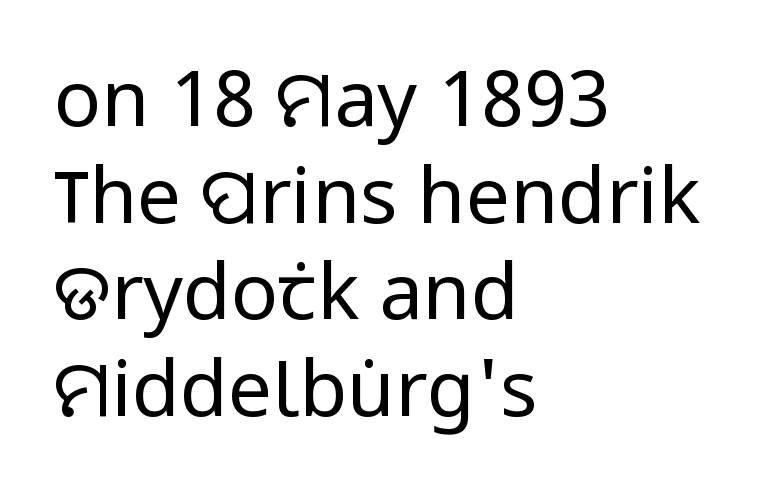
Q: Is the text bold? A: No.
Q: Is the text italic (slanted)? A: No, it is upright.
Q: Is the typeface a serif or a sans-serif typeface? A: Sans-serif.
Q: Is the text underlined? A: No.
Q: How is the paragraph aligned? A: Left-aligned.
Q: Is the spacing between letters normal or unusually wide? A: Normal.
Q: Width (condensed, normal, or wide)? A: Condensed.
Q: Stroke contrast? A: Low.
Q: x-height? A: Large.
Q: Monospaced? A: No.
